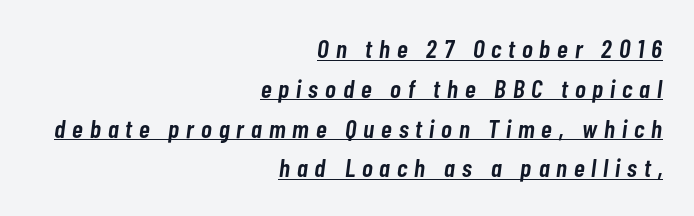
Q: Is the text bold? A: Semi-bold.
Q: Is the text italic (slanted)? A: Yes, it leans right by about 7 degrees.
Q: Is the text underlined? A: Yes.
Q: How is the paragraph aligned? A: Right-aligned.
Q: Is the spacing between letters normal or unusually wide? A: Unusually wide.
Q: Is the spacing between lines tight, normal or loose? A: Normal.
